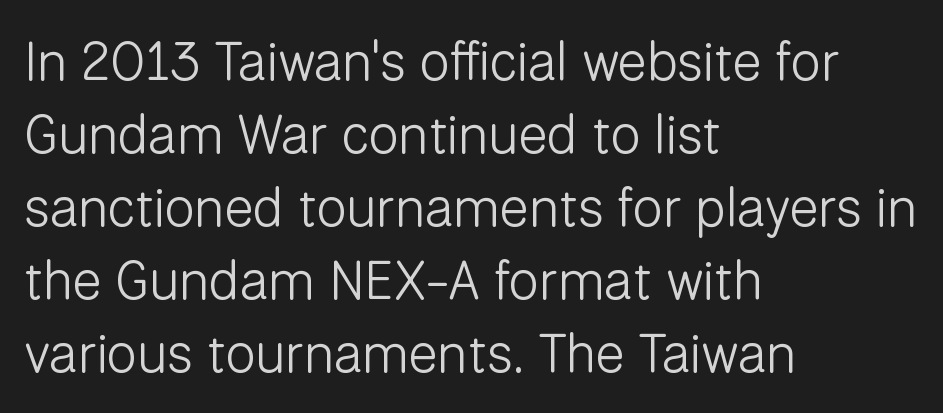
The image shows 54 px light sans-serif type, upright; set left-aligned, normal line spacing (1.35x), normal letter spacing, not underlined; low stroke contrast and a medium x-height.
